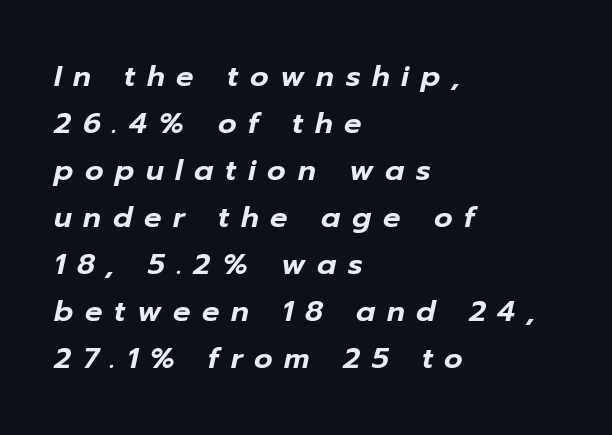
Q: Is the text italic (slanted)? A: Yes, it leans right by about 12 degrees.
Q: Is the text underlined? A: No.
Q: How is the paragraph aligned? A: Left-aligned.
Q: Is the spacing between letters normal or unusually wide? A: Unusually wide.
Q: Is the spacing between lines tight, normal or loose? A: Normal.
Q: Width (condensed, normal, or wide)? A: Normal.
Q: Stroke contrast? A: Low.
Q: x-height? A: Medium.
Q: Monospaced? A: No.
